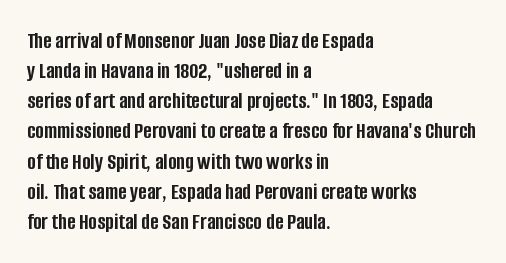
{"italic": "no", "bold": "yes", "underline": "no", "align": "left", "line_spacing": "normal", "line_spacing_ratio": 1.31, "letter_spacing": "normal", "letter_spacing_em": 0.0, "glyph_px": 23}
